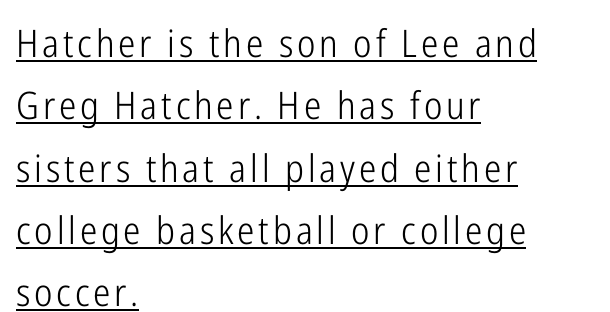
The image shows 38 px light, condensed sans-serif type, upright; set left-aligned, normal line spacing (1.64x), underlined; low stroke contrast and a medium x-height.
